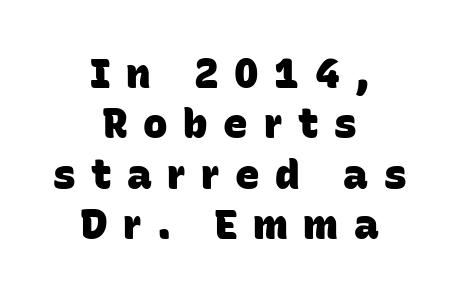
Q: Is the text bold? A: Yes.
Q: Is the typeface a serif or a sans-serif typeface? A: Sans-serif.
Q: Is the text underlined? A: No.
Q: How is the paragraph aligned? A: Centered.
Q: Is the spacing between letters normal or unusually wide? A: Unusually wide.
Q: Width (condensed, normal, or wide)? A: Normal.
Q: Stroke contrast? A: Low.
Q: x-height? A: Large.
Q: Monospaced? A: No.
